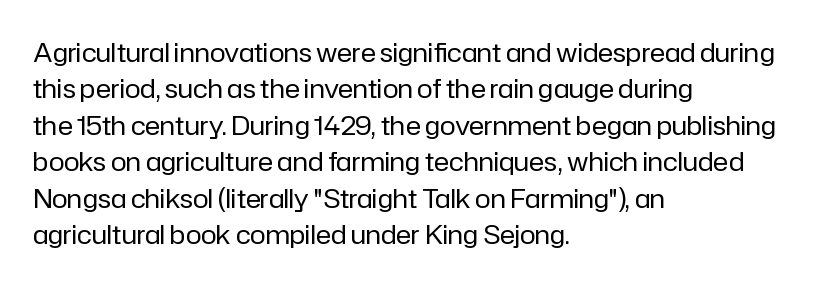
Short and long lines alike share a common starting point at left. The typeface has the unassuming heft of standard copy or less. Is the letter spacing exaggerated? No — it looks like the ordinary default. Has an underline been added? It has not. Posture: vertical.
